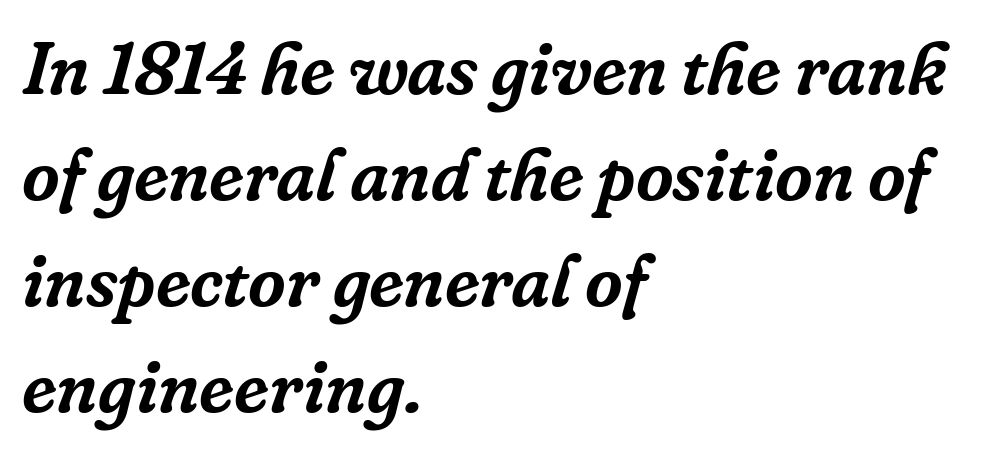
Rendered with sloped, italic letterforms. Leading: standard. Casual observation: everything's shoved over to the left. What stands out about the letter spacing? Nothing — it is the standard amount. I'd call this a serif setting — the letters wear small feet. Spacing verdict: proportional, widths tailored to each character.
